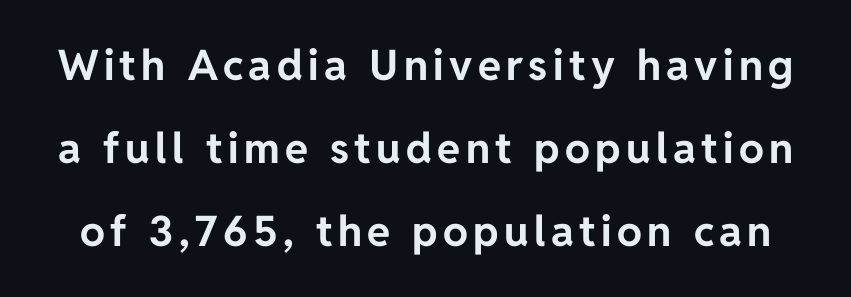
Q: Is the text bold? A: Yes.
Q: Is the text italic (slanted)? A: No, it is upright.
Q: Is the typeface a serif or a sans-serif typeface? A: Sans-serif.
Q: Is the text underlined? A: No.
Q: Is the spacing between lines tight, normal or loose? A: Loose.
Q: Width (condensed, normal, or wide)? A: Normal.
Q: Stroke contrast? A: Low.
Q: x-height? A: Medium.
Q: Monospaced? A: No.
